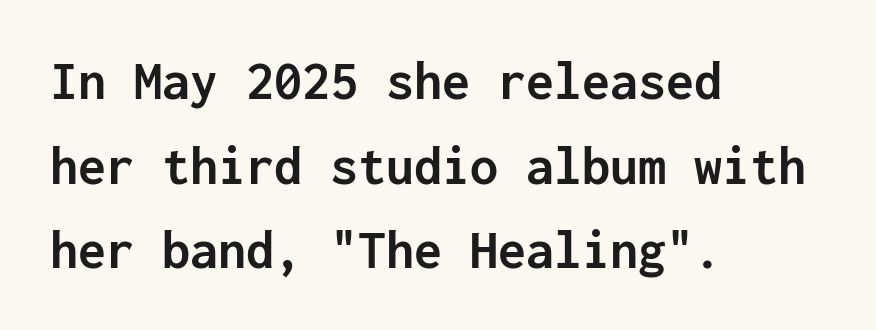
Posture: vertical. Baseline-to-baseline distance is the conventional proportion of letter height. This rendering uses left alignment, leaving the right contour irregular. Heavy, bold letterforms.
